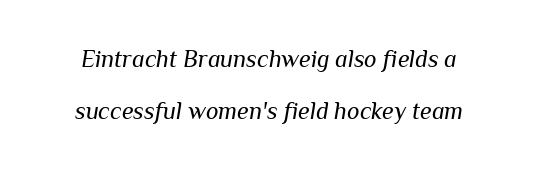
The image shows 24 px text type, italic (leaning right); set loose line spacing (2.16x), normal letter spacing, not underlined.
